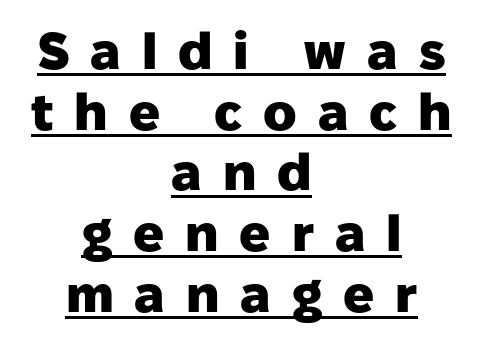
These lines were composed using upright roman letters. Regarding serifs, this sample does without them. You'd pick this weight for a headline — it's a proper bold. Do the characters align in a grid? No, the font is proportional.
